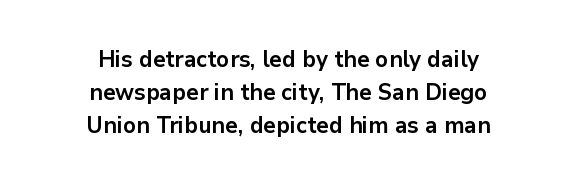
{"italic": "no", "bold": "yes", "underline": "no", "align": "center", "line_spacing": "normal", "line_spacing_ratio": 1.43, "letter_spacing": "normal", "letter_spacing_em": 0.0, "glyph_px": 23}
